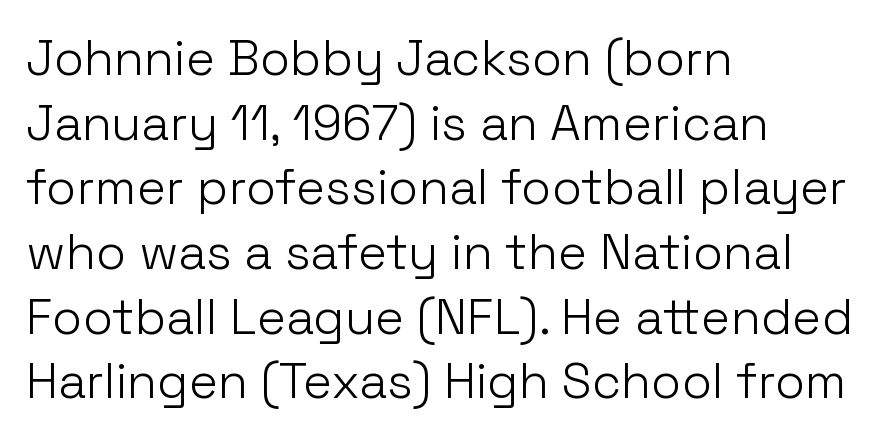
Q: Is the text bold? A: No.
Q: Is the text italic (slanted)? A: No, it is upright.
Q: Is the typeface a serif or a sans-serif typeface? A: Sans-serif.
Q: Is the text underlined? A: No.
Q: How is the paragraph aligned? A: Left-aligned.
Q: Is the spacing between letters normal or unusually wide? A: Normal.
Q: Is the spacing between lines tight, normal or loose? A: Normal.
Q: Width (condensed, normal, or wide)? A: Normal.
Q: Stroke contrast? A: Low.
Q: x-height? A: Medium.
Q: Monospaced? A: No.
